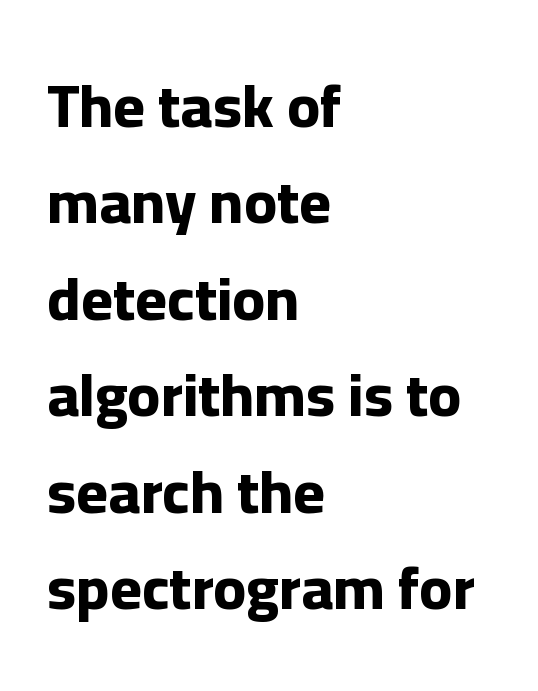
The image shows 61 px bold sans-serif type, upright; set left-aligned, normal line spacing (1.58x), normal letter spacing, not underlined; low stroke contrast and a medium x-height.
